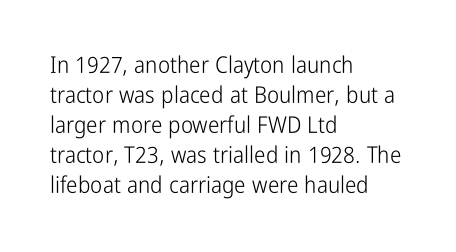
{"italic": "no", "bold": "no", "underline": "no", "align": "left", "line_spacing": "normal", "line_spacing_ratio": 1.3, "letter_spacing": "normal", "letter_spacing_em": 0.0, "glyph_px": 23}
